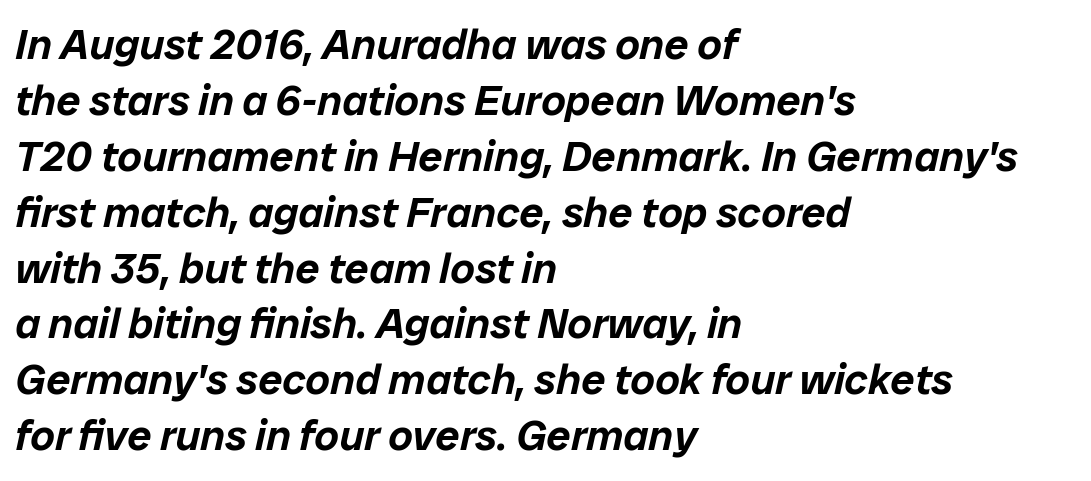
{"italic": "yes", "lean": "right", "slant_degrees": 12, "width": "normal", "stroke_contrast": "low", "x_height": "medium", "monospaced": "no", "underline": "no", "align": "left", "line_spacing": "normal", "line_spacing_ratio": 1.3, "letter_spacing": "normal", "letter_spacing_em": 0.0, "glyph_px": 43}
